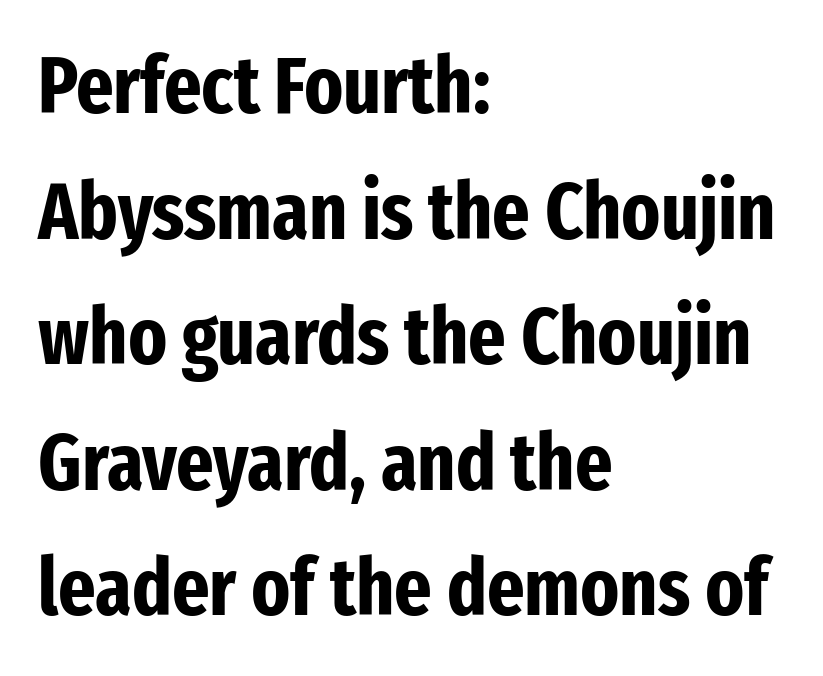
The image shows 80 px bold, condensed sans-serif type, upright; set left-aligned, normal line spacing (1.57x), normal letter spacing, not underlined; low stroke contrast and a medium x-height.
